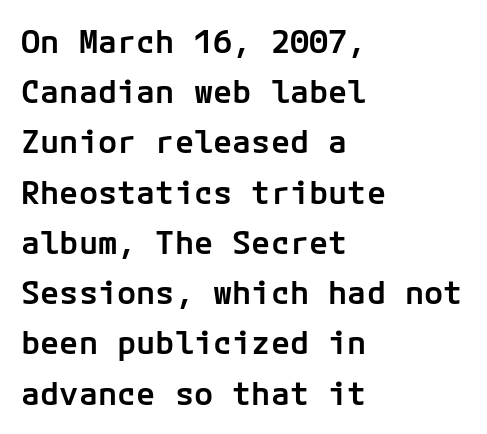
Do the letters lean? They stand straight. Weight: semibold (demi). The designer went with a sans here, leaving each stem footless. The tracking reads as untouched default to a designer's eye. Line beginnings align vertically; line endings do not. Students, observe: this is what conventionally led text looks like.
